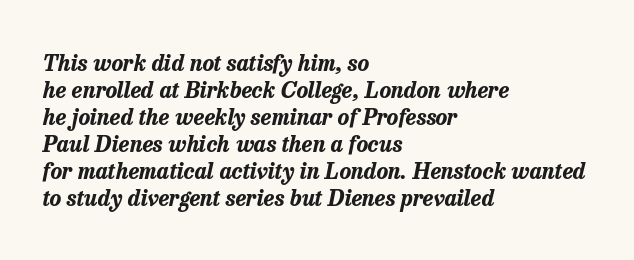
The image shows 22 px bold type, italic (leaning right); set left-aligned, line spacing 1.23x, normal letter spacing, not underlined.
